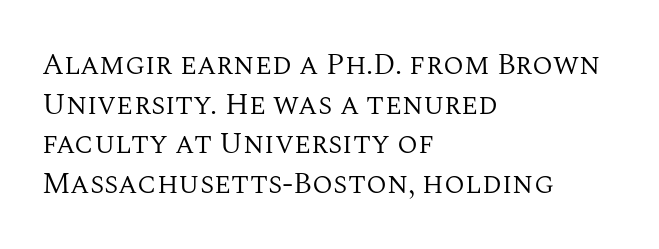
{"serif": "yes", "italic": "no", "bold": "no", "weight": "regular", "width": "normal", "stroke_contrast": "medium", "x_height": "large", "monospaced": "no", "underline": "no", "align": "left", "line_spacing": "normal", "line_spacing_ratio": 1.32, "letter_spacing": "normal", "letter_spacing_em": 0.0, "glyph_px": 30}
